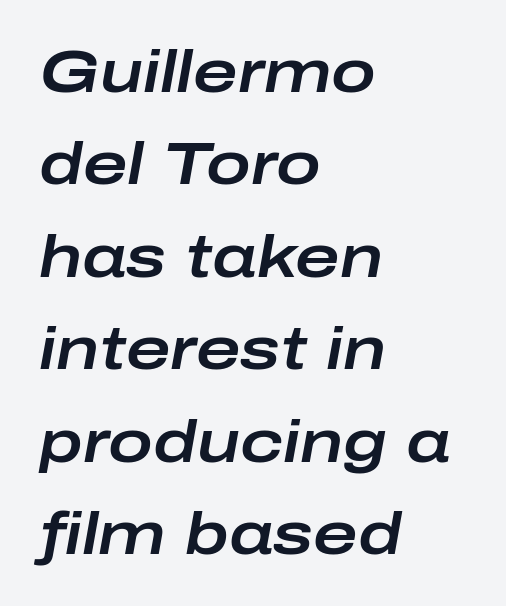
The image shows 60 px wide type, italic (leaning right); set left-aligned, normal line spacing (1.54x), normal letter spacing, not underlined; low stroke contrast and a medium x-height.
